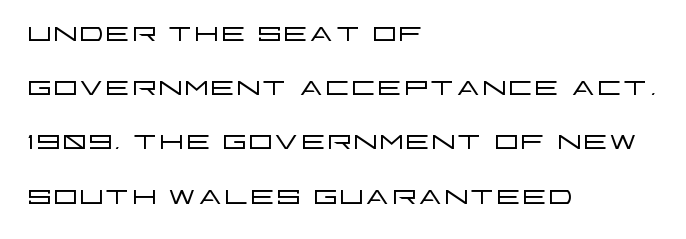
The image shows 39 px light, wide sans-serif type, upright; set left-aligned, normal line spacing (1.39x), normal letter spacing, not underlined; low stroke contrast and a large x-height.
